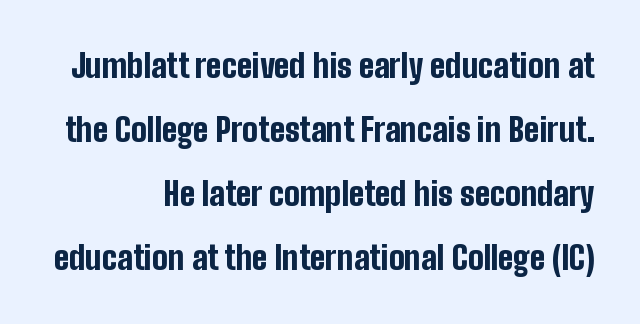
The horizontal fit of the characters is conventional and even. The passage shown is typeset with a sans-serif family. The type sits square on the baseline with zero lean. A full-strength bold gives these letters their thick strokes. The specimen omits any rule beneath the text block's lines.
